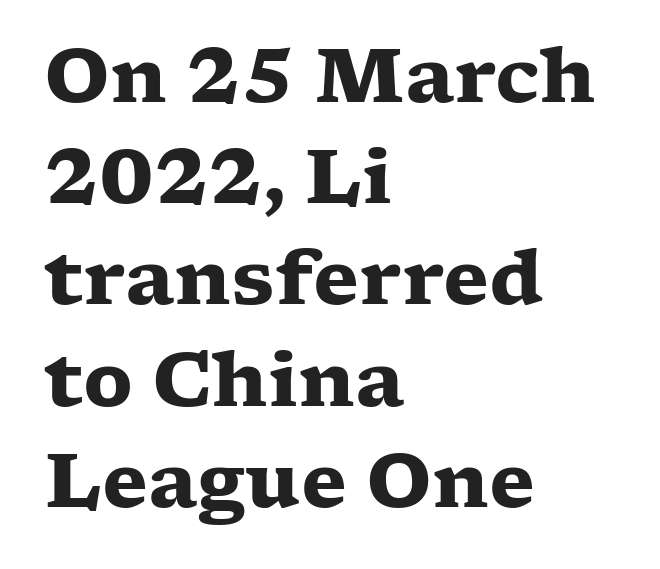
Q: Is the text bold? A: Yes.
Q: Is the text italic (slanted)? A: No, it is upright.
Q: Is the typeface a serif or a sans-serif typeface? A: Serif.
Q: Is the text underlined? A: No.
Q: How is the paragraph aligned? A: Left-aligned.
Q: Is the spacing between letters normal or unusually wide? A: Normal.
Q: Is the spacing between lines tight, normal or loose? A: Normal.
Q: Width (condensed, normal, or wide)? A: Wide.
Q: Stroke contrast? A: Low.
Q: x-height? A: Medium.
Q: Monospaced? A: No.
